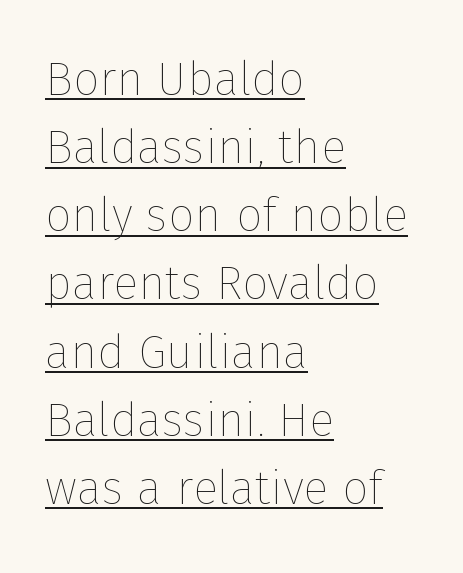
The face used here is rendered with its standard letterfit. The typeface has the unassuming heft of standard copy or less. Underlining? Definitely there. The rag falls on the right side of this text block.
